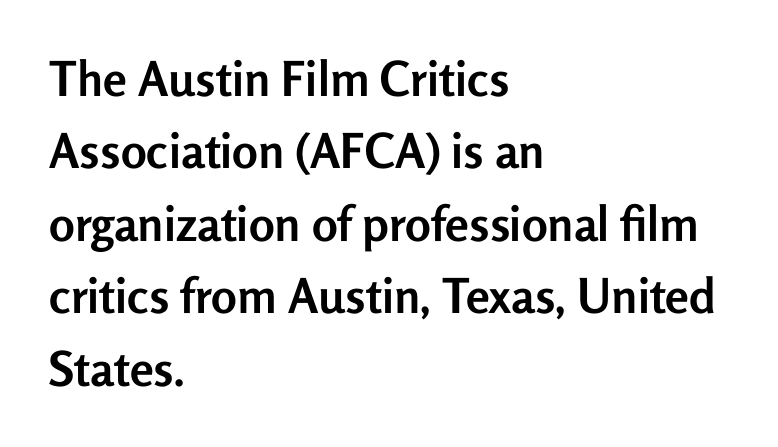
The image shows 48 px semibold sans-serif type, upright; set left-aligned, normal line spacing (1.51x), normal letter spacing, not underlined; low stroke contrast and a medium x-height.
